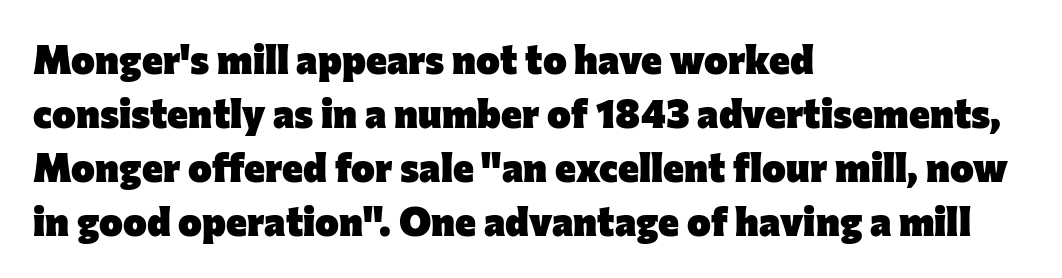
Q: Is the text bold? A: Yes.
Q: Is the text italic (slanted)? A: No, it is upright.
Q: Is the typeface a serif or a sans-serif typeface? A: Sans-serif.
Q: Is the text underlined? A: No.
Q: How is the paragraph aligned? A: Left-aligned.
Q: Is the spacing between letters normal or unusually wide? A: Normal.
Q: Is the spacing between lines tight, normal or loose? A: Normal.
Q: Width (condensed, normal, or wide)? A: Normal.
Q: Stroke contrast? A: Low.
Q: x-height? A: Medium.
Q: Monospaced? A: No.
